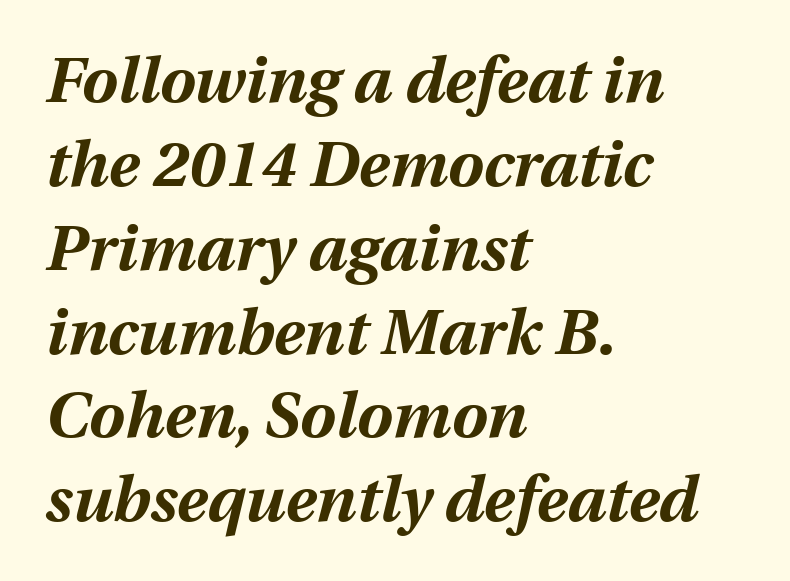
The image shows 64 px bold type, italic (leaning right); set left-aligned, normal line spacing (1.31x), normal letter spacing, not underlined; medium stroke contrast and a medium x-height.
